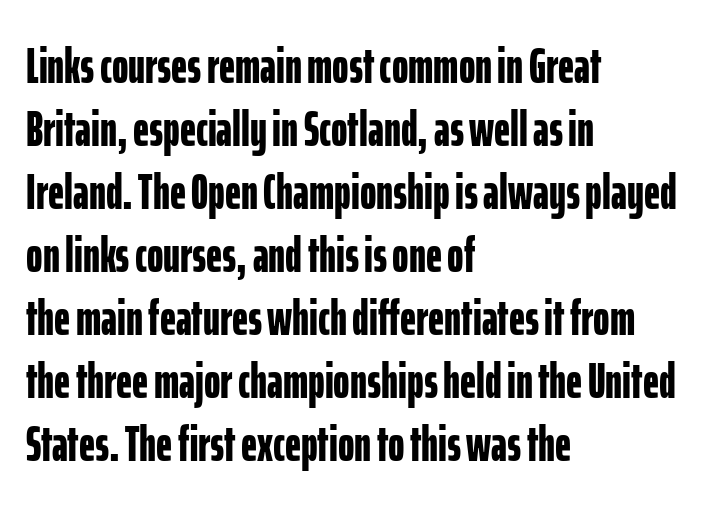
Q: Is the text bold? A: Yes.
Q: Is the text italic (slanted)? A: No, it is upright.
Q: Is the typeface a serif or a sans-serif typeface? A: Sans-serif.
Q: Is the text underlined? A: No.
Q: How is the paragraph aligned? A: Left-aligned.
Q: Is the spacing between letters normal or unusually wide? A: Normal.
Q: Is the spacing between lines tight, normal or loose? A: Normal.
Q: Width (condensed, normal, or wide)? A: Condensed.
Q: Stroke contrast? A: Low.
Q: x-height? A: Medium.
Q: Monospaced? A: No.
